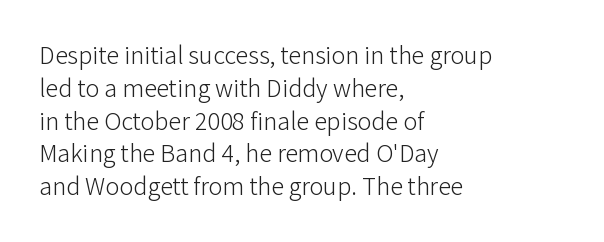
Check the space under the baseline: it is left empty. Posture: upright roman. Is the type heavy? It reads as light-to-regular instead. One-word summary of the alignment: left. The line-height multiplier appears to be the usual default.
